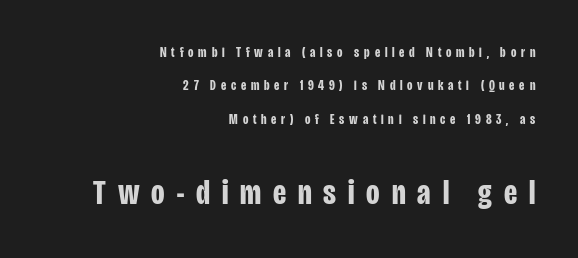
Q: Is the text bold? A: Yes.
Q: Is the text italic (slanted)? A: No, it is upright.
Q: Is the typeface a serif or a sans-serif typeface? A: Sans-serif.
Q: Is the text underlined? A: No.
Q: How is the paragraph aligned? A: Right-aligned.
Q: Is the spacing between letters normal or unusually wide? A: Unusually wide.
Q: Is the spacing between lines tight, normal or loose? A: Loose.
Q: Which block of text is set in a larger size, the first (top) or the second (bottom)? A: The second (bottom) one.
Q: Width (condensed, normal, or wide)? A: Condensed.
Q: Stroke contrast? A: Low.
Q: x-height? A: Large.
Q: Monospaced? A: No.
